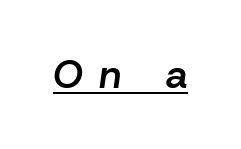
The image shows 39 px semibold type, italic (leaning right); set unusually wide letter spacing (+0.42 em), underlined; low stroke contrast and a medium x-height.
